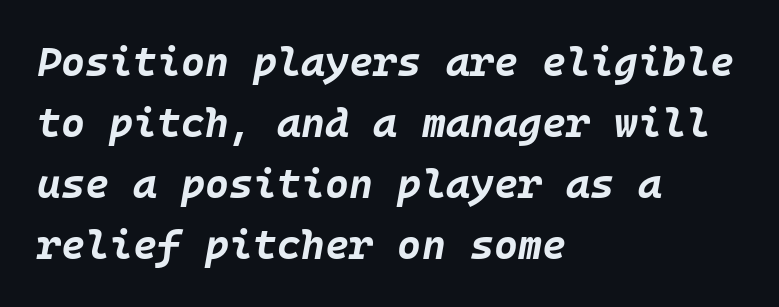
{"italic": "yes", "lean": "right", "slant_degrees": 10, "bold": "yes", "weight": "bold", "width": "normal", "stroke_contrast": "low", "x_height": "large", "underline": "no", "align": "left", "line_spacing": "normal", "line_spacing_ratio": 1.49, "letter_spacing": "normal", "letter_spacing_em": 0.0, "glyph_px": 41}
